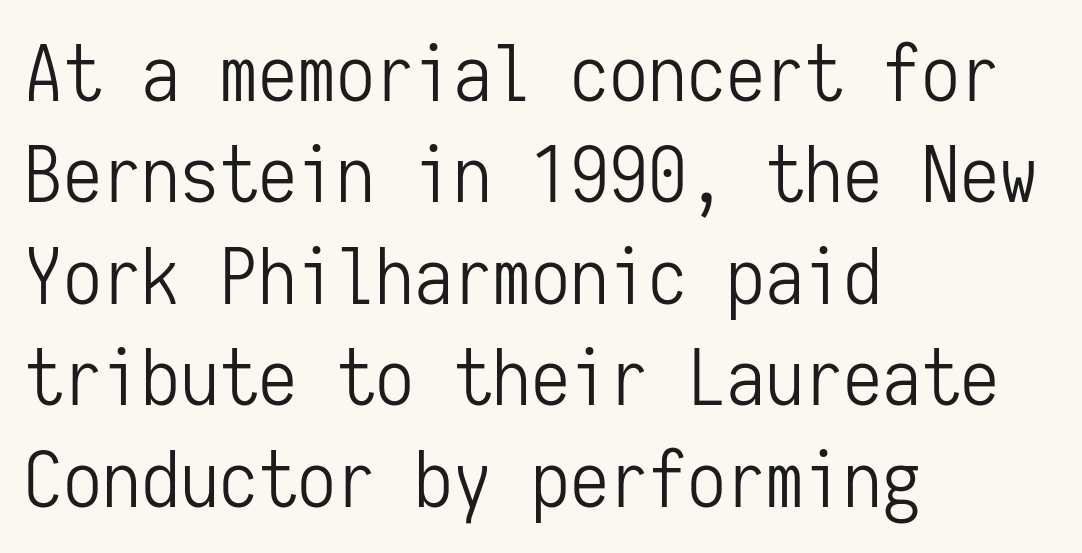
Q: Is the text bold? A: No.
Q: Is the text italic (slanted)? A: No, it is upright.
Q: Is the typeface a serif or a sans-serif typeface? A: Sans-serif.
Q: Is the text underlined? A: No.
Q: How is the paragraph aligned? A: Left-aligned.
Q: Is the spacing between letters normal or unusually wide? A: Normal.
Q: Is the spacing between lines tight, normal or loose? A: Normal.
Q: Width (condensed, normal, or wide)? A: Condensed.
Q: Stroke contrast? A: Low.
Q: x-height? A: Medium.
Q: Monospaced? A: Yes.
